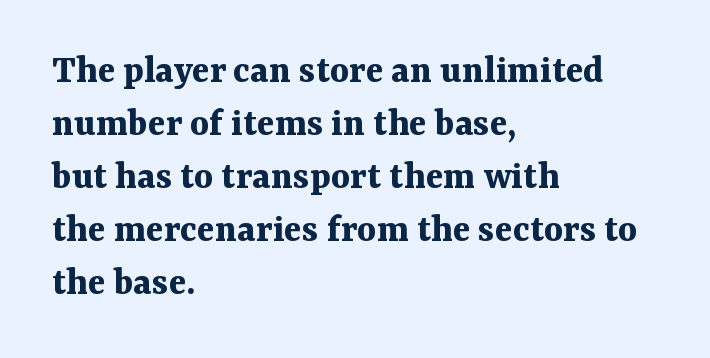
{"serif": "yes", "italic": "no", "bold": "yes", "weight": "bold", "width": "normal", "stroke_contrast": "medium", "x_height": "medium", "monospaced": "no", "underline": "no", "align": "left", "line_spacing": "normal", "line_spacing_ratio": 1.29, "letter_spacing": "normal", "letter_spacing_em": 0.0, "glyph_px": 41}
